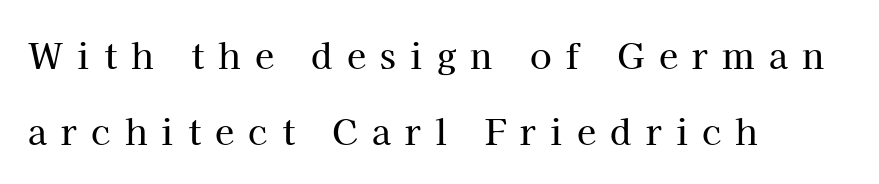
Q: Is the text italic (slanted)? A: No, it is upright.
Q: Is the typeface a serif or a sans-serif typeface? A: Serif.
Q: Is the text underlined? A: No.
Q: How is the paragraph aligned? A: Left-aligned.
Q: Is the spacing between letters normal or unusually wide? A: Unusually wide.
Q: Is the spacing between lines tight, normal or loose? A: Loose.
Q: Width (condensed, normal, or wide)? A: Normal.
Q: Stroke contrast? A: High.
Q: x-height? A: Medium.
Q: Monospaced? A: No.
